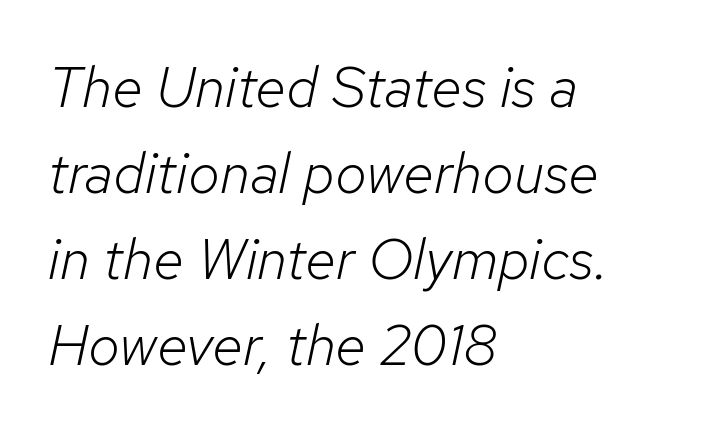
The image shows 57 px light type, italic (leaning right); set left-aligned, normal line spacing (1.51x), normal letter spacing, not underlined; low stroke contrast and a medium x-height.
